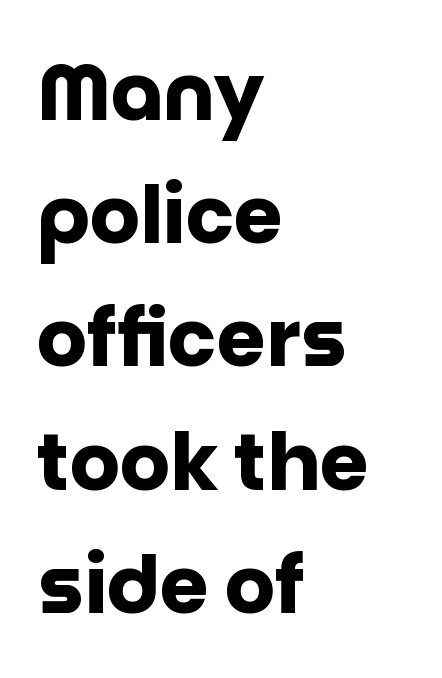
The image shows 79 px heavy sans-serif type, upright; set left-aligned, normal line spacing (1.56x), normal letter spacing, not underlined; low stroke contrast and a large x-height.
